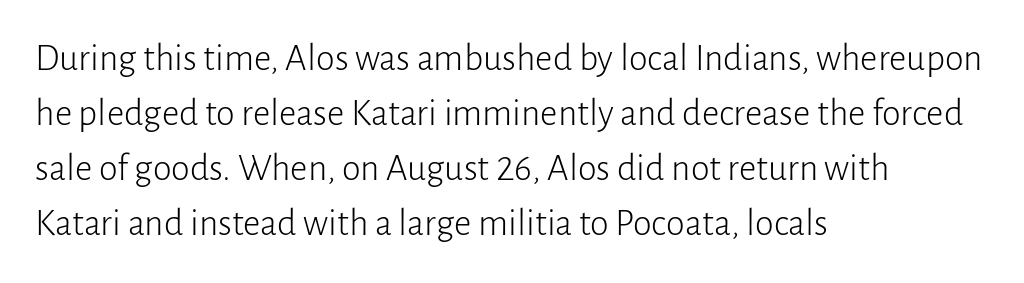
The image shows 38 px light sans-serif type, upright; set left-aligned, normal line spacing (1.45x), normal letter spacing, not underlined; low stroke contrast and a medium x-height.
